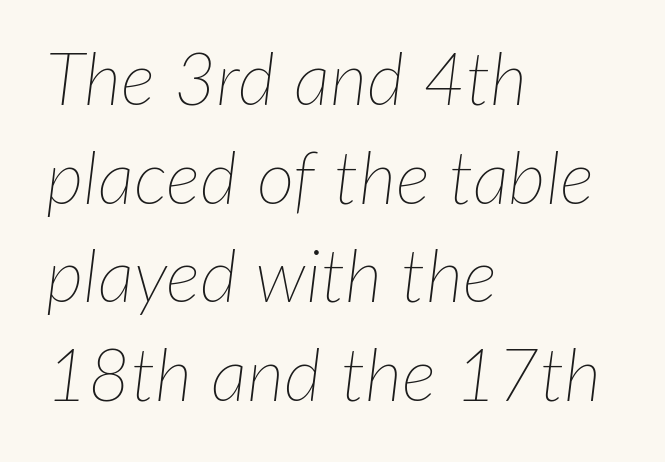
The image shows 73 px thin type, italic (leaning right); set left-aligned, normal line spacing (1.35x), normal letter spacing, not underlined; low stroke contrast and a medium x-height.
